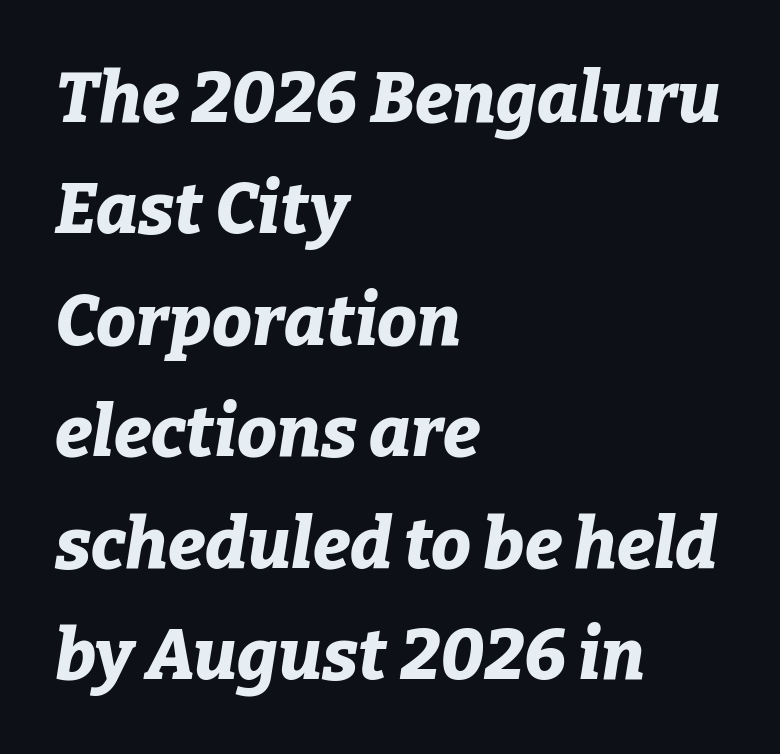
This rendering uses left alignment, leaving the right contour irregular. Inter-character spacing is left at the font's built-in metrics. The font's italic variant was chosen for this text. Honestly, the row spacing looks completely unremarkable.
